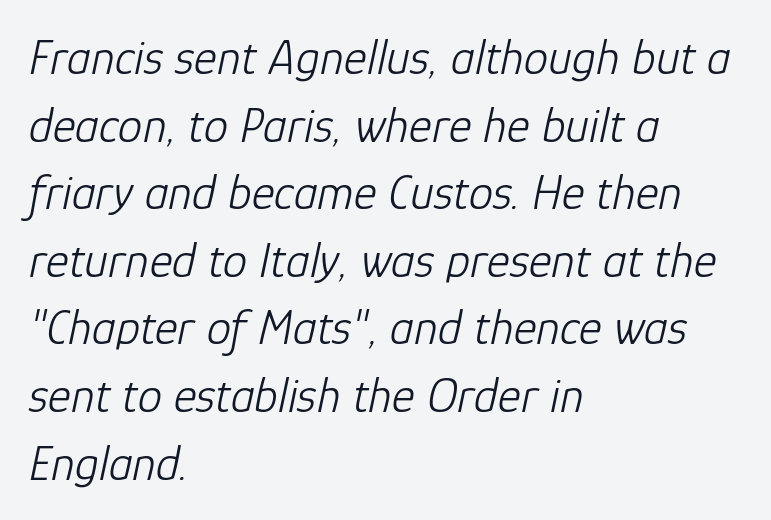
Q: Is the text bold? A: No.
Q: Is the text italic (slanted)? A: Yes, it leans right by about 12 degrees.
Q: Is the text underlined? A: No.
Q: How is the paragraph aligned? A: Left-aligned.
Q: Is the spacing between letters normal or unusually wide? A: Normal.
Q: Is the spacing between lines tight, normal or loose? A: Normal.
Q: Width (condensed, normal, or wide)? A: Normal.
Q: Stroke contrast? A: Low.
Q: x-height? A: Medium.
Q: Monospaced? A: No.
